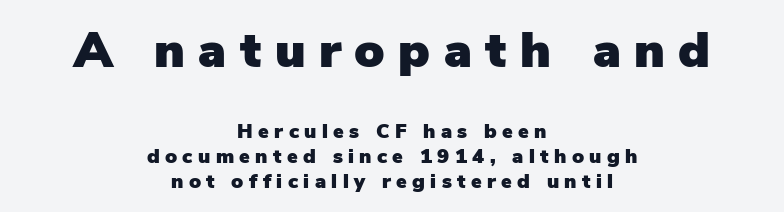
{"serif": "no", "italic": "no", "width": "normal", "stroke_contrast": "low", "x_height": "medium", "monospaced": "no", "underline": "no", "align": "center", "line_spacing_ratio": 1.23, "letter_spacing": "wide", "letter_spacing_em": 0.27, "larger_block": "first", "size_ratio": 2.5, "glyph_px": 50}
